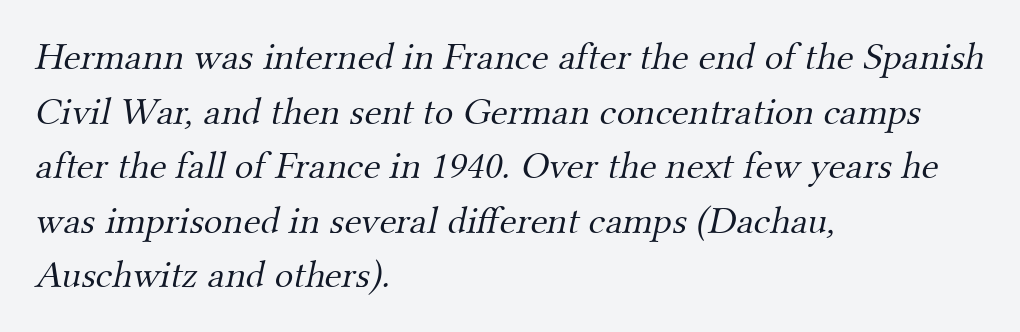
The image shows 39 px light serif type; set left-aligned, normal line spacing (1.4x), normal letter spacing, not underlined; medium stroke contrast and a small x-height.
